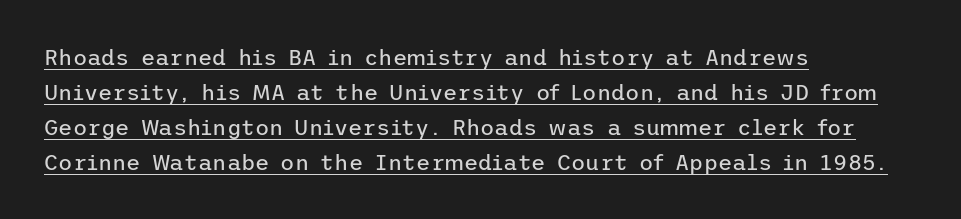
The image shows 22 px text type, upright; set left-aligned, normal line spacing (1.59x), normal letter spacing, underlined.
